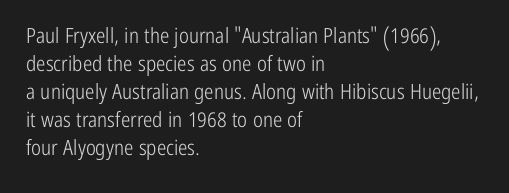
{"italic": "no", "bold": "no", "underline": "no", "align": "left", "line_spacing": "normal", "line_spacing_ratio": 1.33, "letter_spacing": "normal", "letter_spacing_em": 0.0, "glyph_px": 21}
